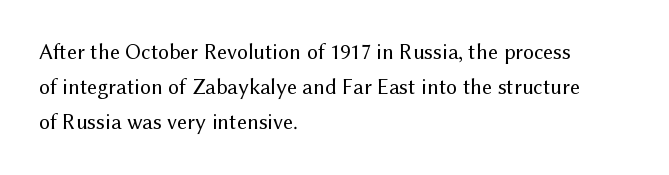
A quiet, ordinary-to-light weight characterises the typeface. Default kerning and tracking; the words read as compact shapes. These lines stack with their left ends in a neat column. The leading is moderate, giving the passage an even texture.
